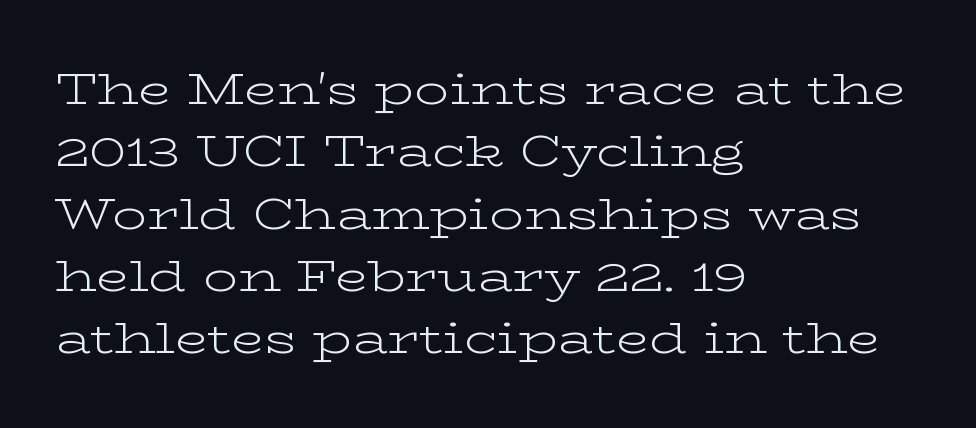
Q: Is the text bold? A: No.
Q: Is the text italic (slanted)? A: No, it is upright.
Q: Is the typeface a serif or a sans-serif typeface? A: Serif.
Q: Is the text underlined? A: No.
Q: How is the paragraph aligned? A: Left-aligned.
Q: Is the spacing between letters normal or unusually wide? A: Normal.
Q: Is the spacing between lines tight, normal or loose? A: Normal.
Q: Width (condensed, normal, or wide)? A: Wide.
Q: Stroke contrast? A: Low.
Q: x-height? A: Medium.
Q: Monospaced? A: No.
